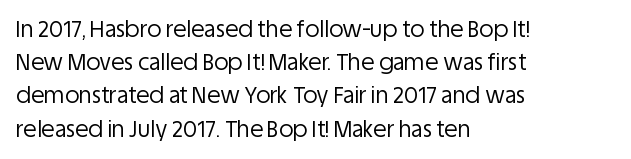
Tall strokes in this sample are plumb rather than angled. Weight: regular or lighter. Tracking value appears to be zero — textbook default spacing. The passage shown stacks its lines at a standard gap. The lines in this sample share a left origin and differ only in where they stop. Anything drawn beneath the words? Only blank space.
